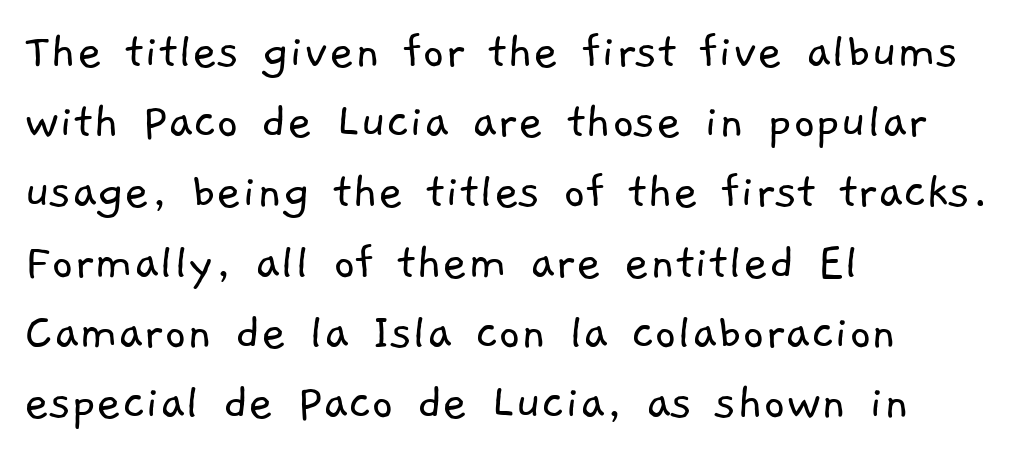
Q: Is the text bold? A: No.
Q: Is the typeface a serif or a sans-serif typeface? A: Sans-serif.
Q: Is the text underlined? A: No.
Q: How is the paragraph aligned? A: Left-aligned.
Q: Is the spacing between letters normal or unusually wide? A: Normal.
Q: Is the spacing between lines tight, normal or loose? A: Normal.
Q: Width (condensed, normal, or wide)? A: Normal.
Q: Stroke contrast? A: Low.
Q: x-height? A: Medium.
Q: Monospaced? A: No.
